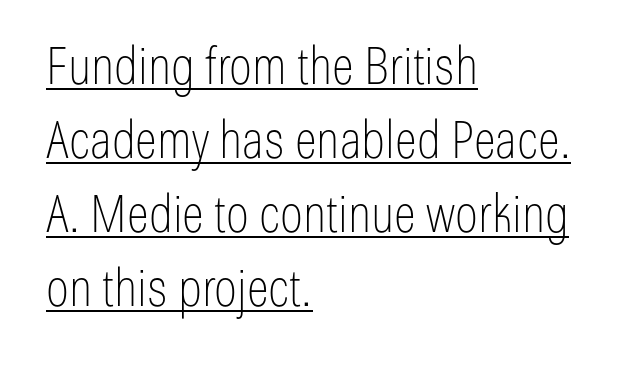
The image shows 52 px thin, condensed sans-serif type, upright; set left-aligned, normal line spacing (1.42x), normal letter spacing, underlined; low stroke contrast and a medium x-height.
